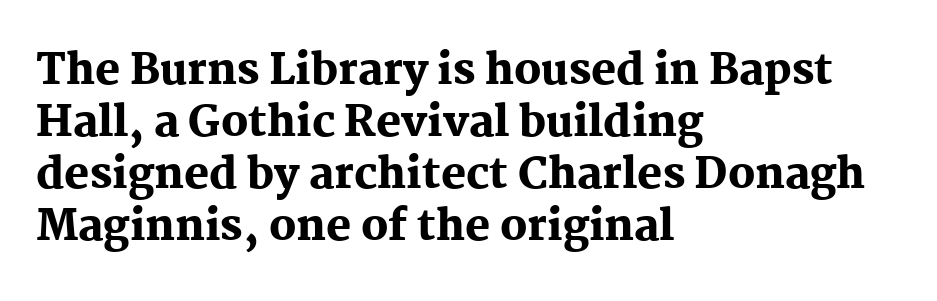
Q: Is the text bold? A: Yes.
Q: Is the text italic (slanted)? A: No, it is upright.
Q: Is the typeface a serif or a sans-serif typeface? A: Serif.
Q: Is the text underlined? A: No.
Q: How is the paragraph aligned? A: Left-aligned.
Q: Is the spacing between letters normal or unusually wide? A: Normal.
Q: Width (condensed, normal, or wide)? A: Normal.
Q: Stroke contrast? A: Medium.
Q: x-height? A: Medium.
Q: Monospaced? A: No.
